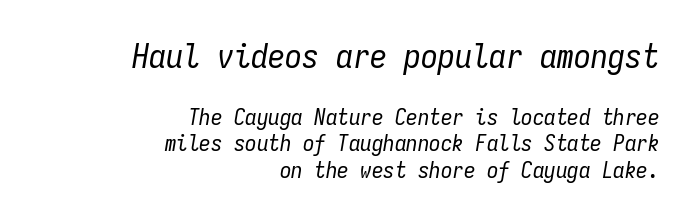
The rendering shrinks the type as you move from the upper chunk to the lower. Weight class: somewhere from thin through regular. Teacher's note: observe the even right margin — that is flush-right alignment. Words float on clear page, feet unadorned. In terms of letterspacing, this is plain default setting. Here the designer chose a console-style face with uniform glyph widths.
